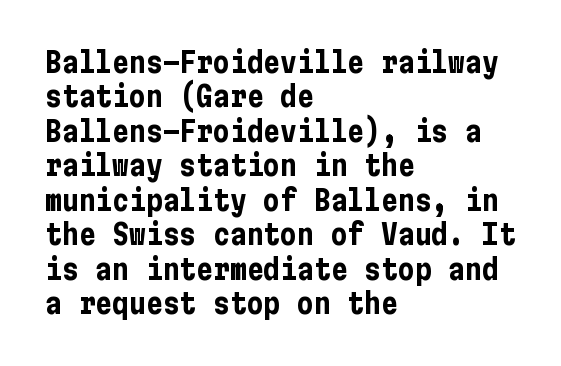
The image shows 28 px bold, condensed sans-serif type, upright; set left-aligned, line spacing 1.23x, normal letter spacing, not underlined; low stroke contrast and a medium x-height.
